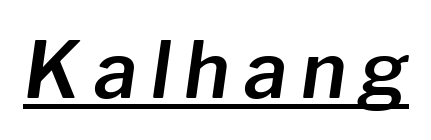
Every character sits at an angle, as italics do. The rendered words wear a rule along their underside. The face used here is proportionally spaced, like ordinary book or web type.
